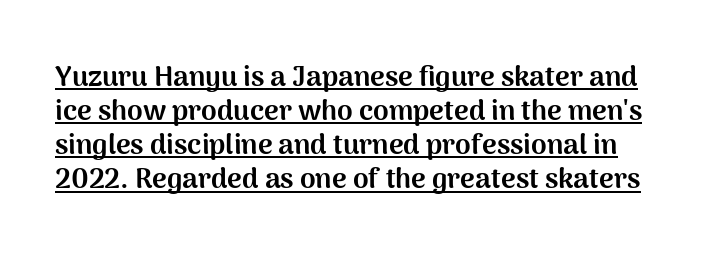
When letters stand straight like this, we call the style roman or upright. Somebody hit Ctrl+U on this one — the words are underlined. Spacing verdict: proportional, widths tailored to each character. A sans-serif font was chosen for this passage.
